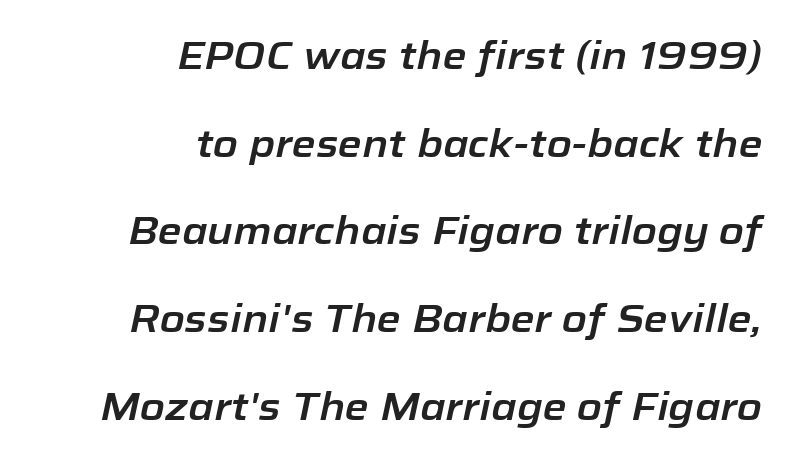
{"italic": "yes", "lean": "right", "slant_degrees": 12, "width": "normal", "stroke_contrast": "low", "x_height": "medium", "monospaced": "no", "underline": "no", "align": "right", "line_spacing": "loose", "line_spacing_ratio": 2.25, "letter_spacing": "normal", "letter_spacing_em": 0.0, "glyph_px": 39}
